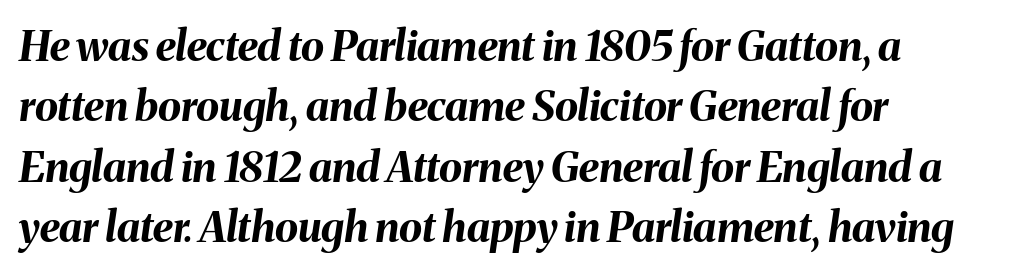
{"italic": "yes", "lean": "right", "slant_degrees": 8, "bold": "yes", "weight": "bold", "width": "normal", "stroke_contrast": "medium", "x_height": "medium", "monospaced": "no", "underline": "no", "align": "left", "line_spacing": "normal", "line_spacing_ratio": 1.44, "letter_spacing": "normal", "letter_spacing_em": 0.0, "glyph_px": 42}
